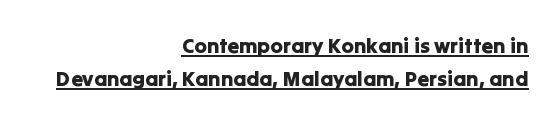
{"italic": "no", "underline": "yes", "align": "right", "line_spacing": "normal", "line_spacing_ratio": 1.58, "letter_spacing": "normal", "letter_spacing_em": 0.0, "glyph_px": 21}
